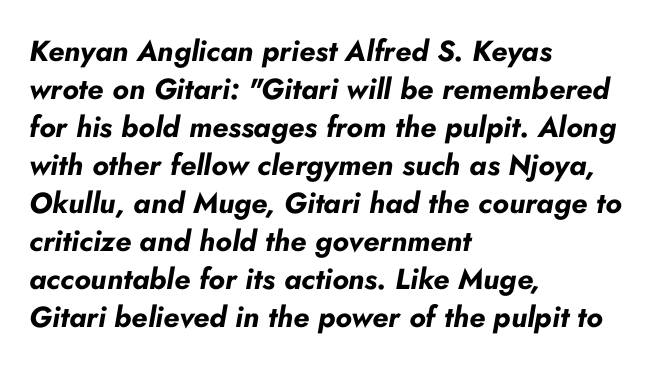
Q: Is the text bold? A: Yes.
Q: Is the text italic (slanted)? A: Yes, it leans right by about 10 degrees.
Q: Is the text underlined? A: No.
Q: How is the paragraph aligned? A: Left-aligned.
Q: Is the spacing between letters normal or unusually wide? A: Normal.
Q: Is the spacing between lines tight, normal or loose? A: Normal.
Q: Width (condensed, normal, or wide)? A: Normal.
Q: Stroke contrast? A: Low.
Q: x-height? A: Small.
Q: Monospaced? A: No.
